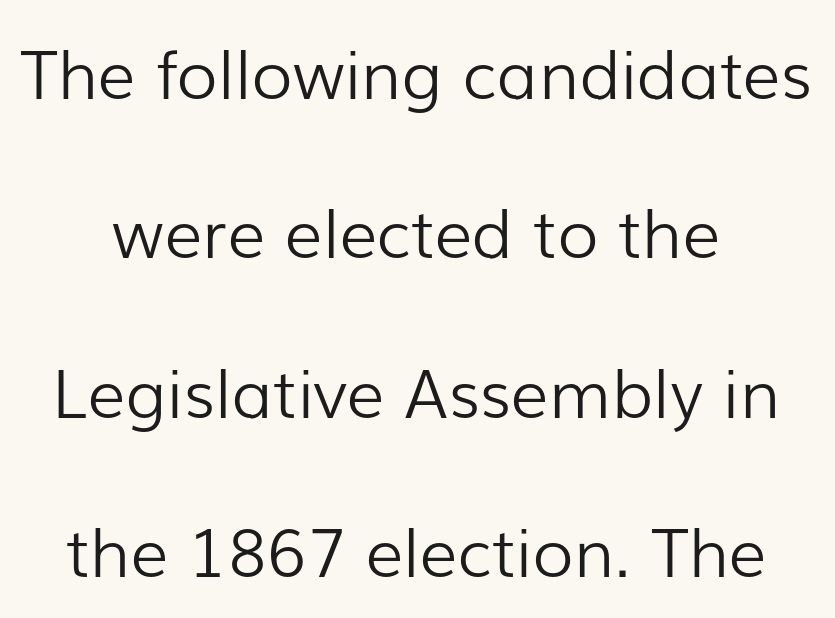
The image shows 67 px light sans-serif type, upright; set centered, loose line spacing (2.38x), normal letter spacing, not underlined; low stroke contrast and a medium x-height.
